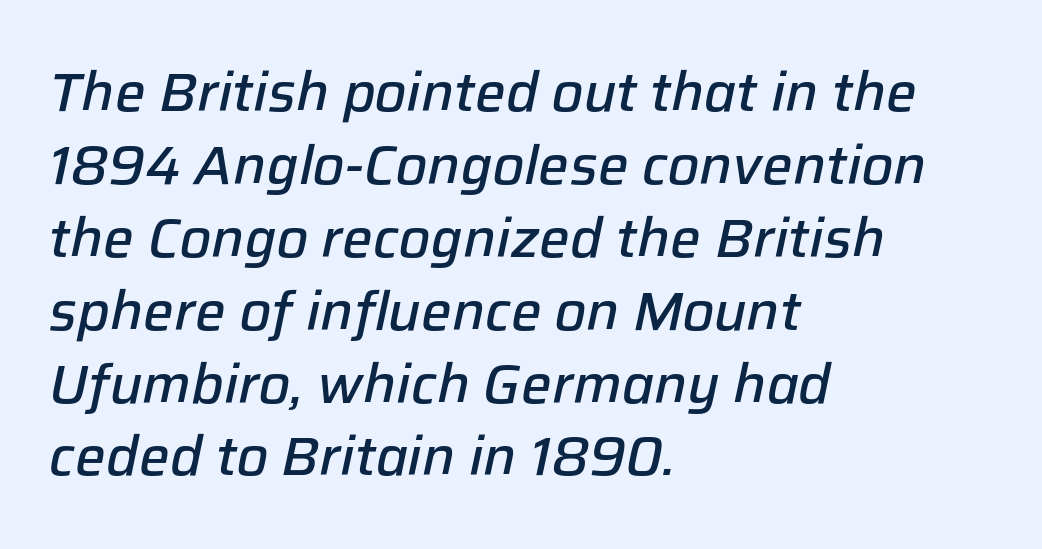
The image shows 54 px semibold type, italic (leaning right); set left-aligned, normal line spacing (1.35x), normal letter spacing, not underlined; low stroke contrast and a medium x-height.
